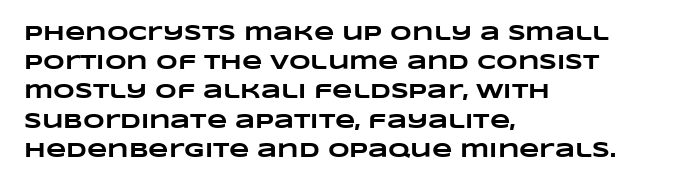
{"bold": "yes", "underline": "no", "align": "left", "line_spacing": "normal", "line_spacing_ratio": 1.39, "letter_spacing": "normal", "letter_spacing_em": 0.0, "glyph_px": 21}
